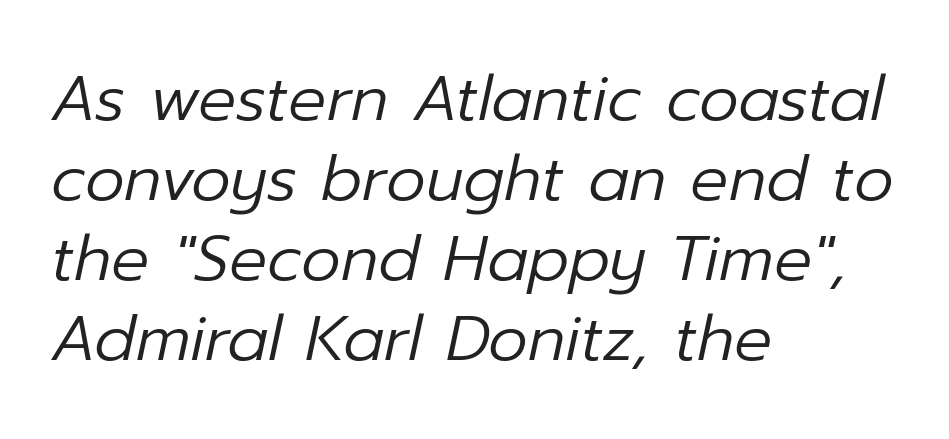
These lines are set flush left with a ragged right edge. Lines of text with bare space underneath. Is this a fixed-width face? No — the glyphs have proportional, varying widths. A typesetter would mark this as italic. Letter spacing: default. The designer left line spacing at the default.
